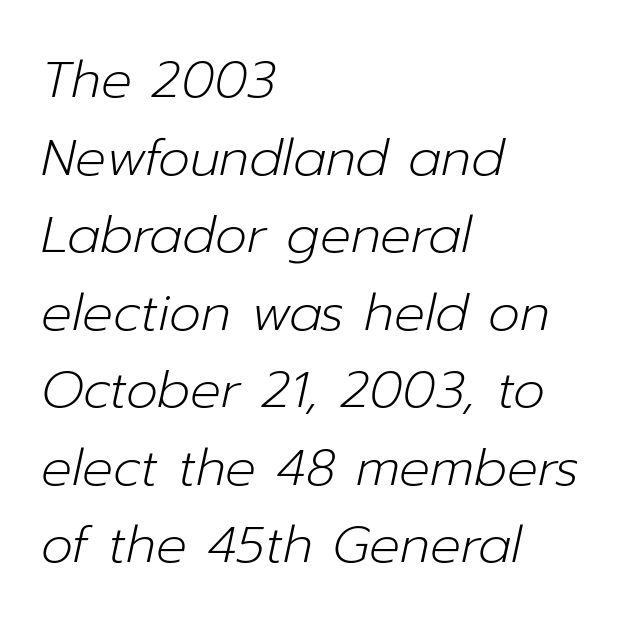
Q: Is the text bold? A: No.
Q: Is the text italic (slanted)? A: Yes, it leans right by about 12 degrees.
Q: Is the text underlined? A: No.
Q: How is the paragraph aligned? A: Left-aligned.
Q: Is the spacing between letters normal or unusually wide? A: Normal.
Q: Is the spacing between lines tight, normal or loose? A: Normal.
Q: Width (condensed, normal, or wide)? A: Normal.
Q: Stroke contrast? A: Low.
Q: x-height? A: Medium.
Q: Monospaced? A: No.
